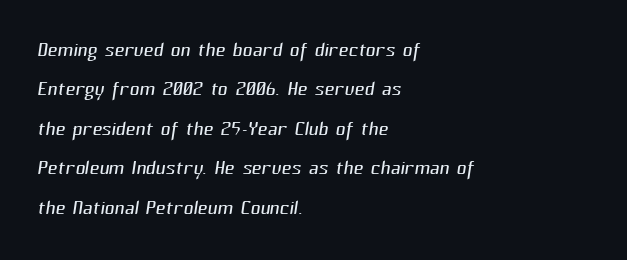
The image shows 27 px text type; set left-aligned, normal line spacing (1.46x), normal letter spacing, not underlined.
